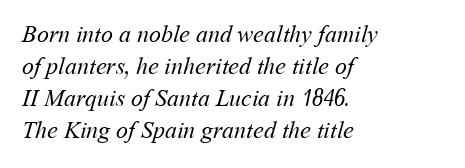
The weight would be labelled regular, book, light, or lighter still. Default kerning and tracking; the words read as compact shapes. The vertical gap from one line to the next is medium. The string is rendered with underlining switched off. Casual observation: everything's shoved over to the left.
